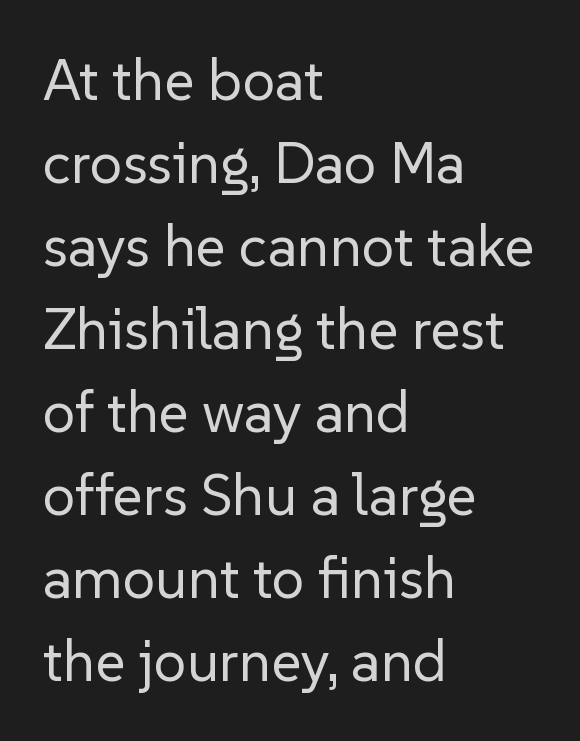
Does the leading feel generous? No, just average. Descenders hang freely into open space. You could call the tracking neutral — neither tight nor loose. These lines are rendered in a variable-pitch font.
